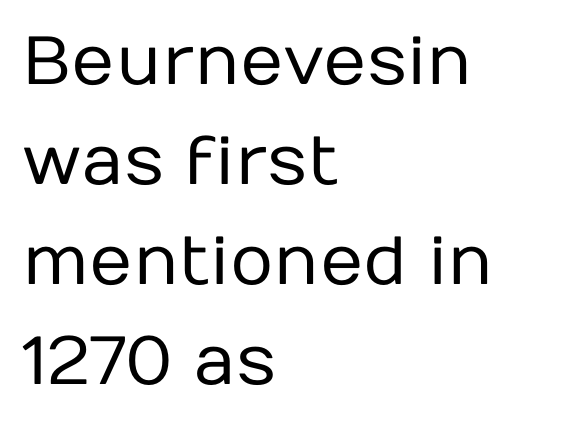
Q: Is the text bold? A: No.
Q: Is the text italic (slanted)? A: No, it is upright.
Q: Is the typeface a serif or a sans-serif typeface? A: Sans-serif.
Q: Is the text underlined? A: No.
Q: How is the paragraph aligned? A: Left-aligned.
Q: Is the spacing between letters normal or unusually wide? A: Normal.
Q: Is the spacing between lines tight, normal or loose? A: Normal.
Q: Width (condensed, normal, or wide)? A: Normal.
Q: Stroke contrast? A: Low.
Q: x-height? A: Medium.
Q: Monospaced? A: No.
